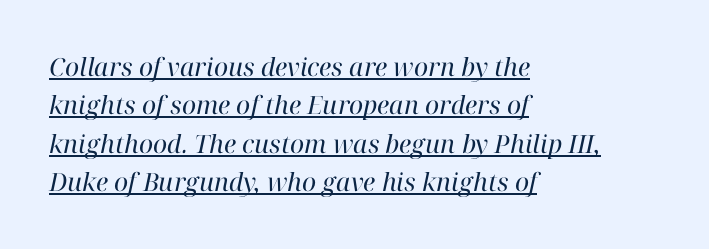
Q: Is the text bold? A: No.
Q: Is the text italic (slanted)? A: Yes, it leans right by about 12 degrees.
Q: Is the text underlined? A: Yes.
Q: How is the paragraph aligned? A: Left-aligned.
Q: Is the spacing between letters normal or unusually wide? A: Normal.
Q: Is the spacing between lines tight, normal or loose? A: Normal.
